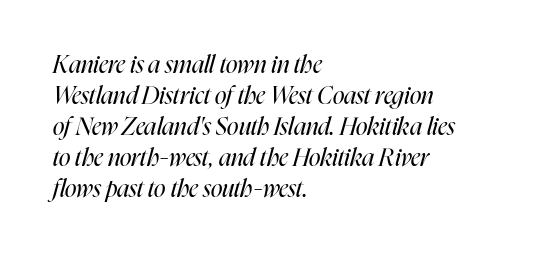
{"italic": "yes", "lean": "right", "slant_degrees": 16, "bold": "no", "underline": "no", "align": "left", "line_spacing": "normal", "line_spacing_ratio": 1.29, "letter_spacing": "normal", "letter_spacing_em": 0.0, "glyph_px": 24}
